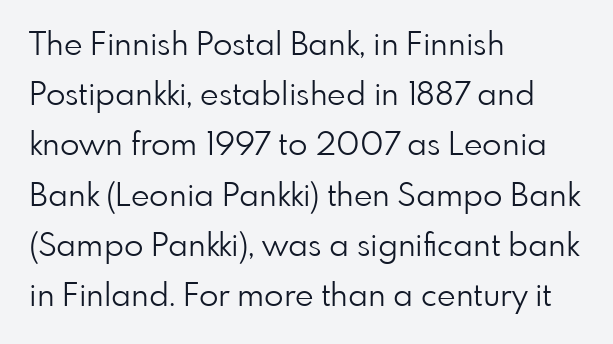
{"serif": "no", "italic": "no", "bold": "no", "weight": "light", "width": "normal", "stroke_contrast": "low", "x_height": "small", "monospaced": "no", "underline": "no", "align": "left", "line_spacing": "normal", "line_spacing_ratio": 1.57, "letter_spacing": "normal", "letter_spacing_em": 0.0, "glyph_px": 32}
